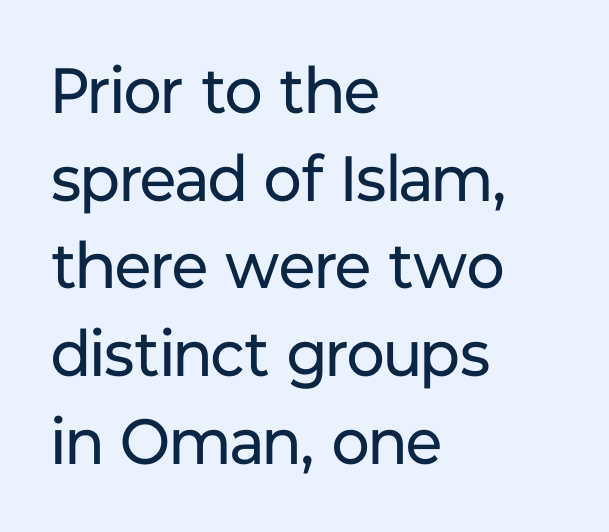
Q: Is the text bold? A: No.
Q: Is the text italic (slanted)? A: No, it is upright.
Q: Is the typeface a serif or a sans-serif typeface? A: Sans-serif.
Q: Is the text underlined? A: No.
Q: How is the paragraph aligned? A: Left-aligned.
Q: Is the spacing between letters normal or unusually wide? A: Normal.
Q: Is the spacing between lines tight, normal or loose? A: Normal.
Q: Width (condensed, normal, or wide)? A: Normal.
Q: Stroke contrast? A: Low.
Q: x-height? A: Medium.
Q: Monospaced? A: No.
